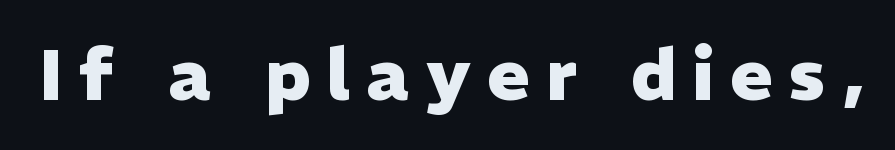
The font family rendered here belongs to the sans-serif group. Style check: upright. Honestly, the letter spacing is so wide it's the main thing you notice. Rule under the text: the space is simply empty. Caption: bold face, heavy strokes.
